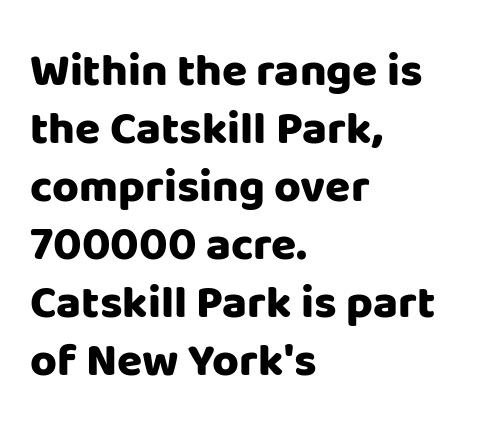
{"serif": "no", "italic": "no", "bold": "yes", "weight": "heavy", "width": "normal", "stroke_contrast": "low", "x_height": "large", "monospaced": "no", "underline": "no", "align": "left", "line_spacing": "normal", "line_spacing_ratio": 1.26, "letter_spacing": "normal", "letter_spacing_em": 0.0, "glyph_px": 46}
